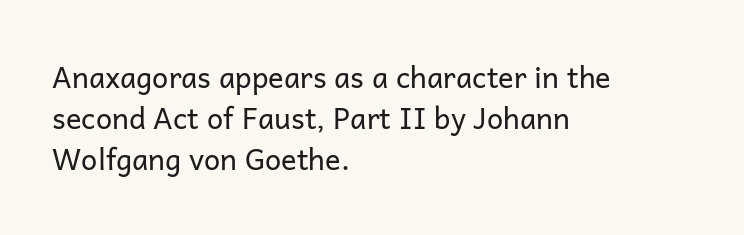
The image shows 29 px regular-weight sans-serif type, upright; set left-aligned, normal line spacing (1.42x), normal letter spacing, not underlined; low stroke contrast and a medium x-height.
